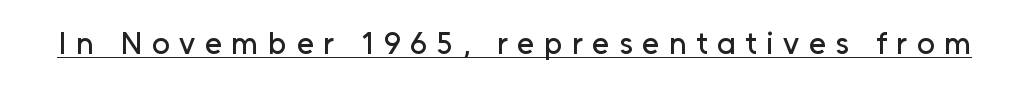
Spacing between characters has been opened up far beyond the box default. The glyphs in this specimen are sans serif. The passage shown is typed in a proportional face where columns would drift. Style check: upright.
